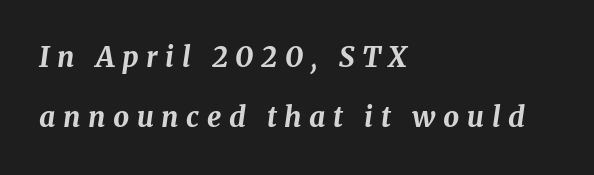
Q: Is the text bold? A: Yes.
Q: Is the text italic (slanted)? A: Yes, it leans right by about 8 degrees.
Q: Is the text underlined? A: No.
Q: How is the paragraph aligned? A: Left-aligned.
Q: Is the spacing between letters normal or unusually wide? A: Unusually wide.
Q: Is the spacing between lines tight, normal or loose? A: Loose.
Q: Width (condensed, normal, or wide)? A: Normal.
Q: Stroke contrast? A: Medium.
Q: x-height? A: Medium.
Q: Monospaced? A: No.
